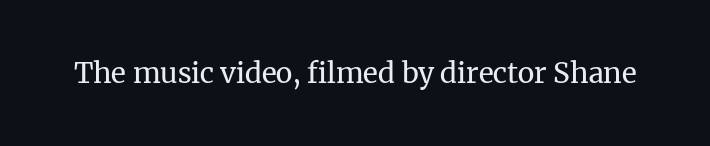
{"serif": "yes", "italic": "no", "bold": "no", "weight": "regular", "width": "normal", "stroke_contrast": "medium", "x_height": "medium", "monospaced": "no", "underline": "no", "letter_spacing": "normal", "letter_spacing_em": 0.0, "glyph_px": 28}
